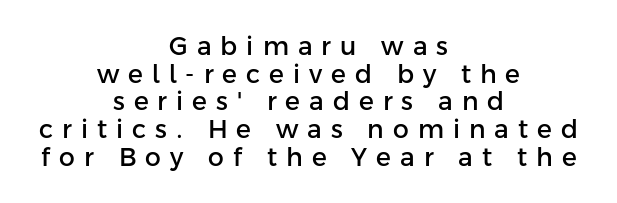
The image shows 25 px text type, upright; set centered, tight line spacing (1.11x), unusually wide letter spacing (+0.36 em), not underlined.
